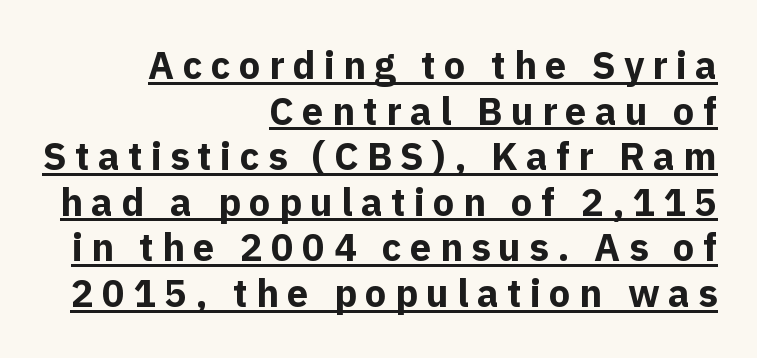
{"serif": "no", "italic": "no", "bold": "yes", "weight": "bold", "width": "normal", "x_height": "medium", "monospaced": "no", "underline": "yes", "align": "right", "line_spacing_ratio": 1.2, "letter_spacing": "wide", "letter_spacing_em": 0.22, "glyph_px": 38}
